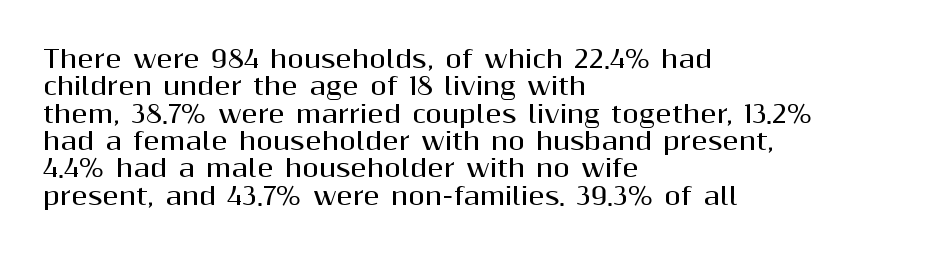
The image shows 24 px bold type, upright; set left-aligned, tight line spacing (1.14x), normal letter spacing, not underlined.
